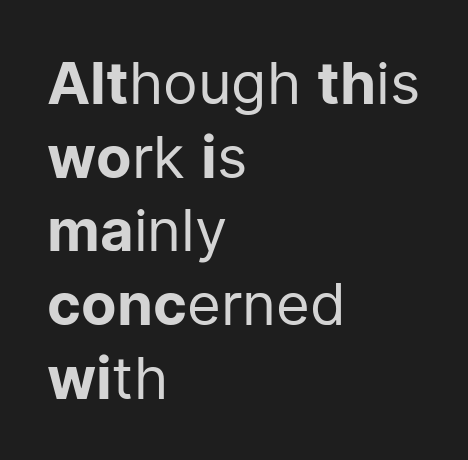
Q: Is the text bold? A: No.
Q: Is the text italic (slanted)? A: No, it is upright.
Q: Is the typeface a serif or a sans-serif typeface? A: Sans-serif.
Q: Is the text underlined? A: No.
Q: How is the paragraph aligned? A: Left-aligned.
Q: Is the spacing between letters normal or unusually wide? A: Normal.
Q: Is the spacing between lines tight, normal or loose? A: Normal.
Q: Width (condensed, normal, or wide)? A: Normal.
Q: Stroke contrast? A: Low.
Q: x-height? A: Medium.
Q: Monospaced? A: No.
